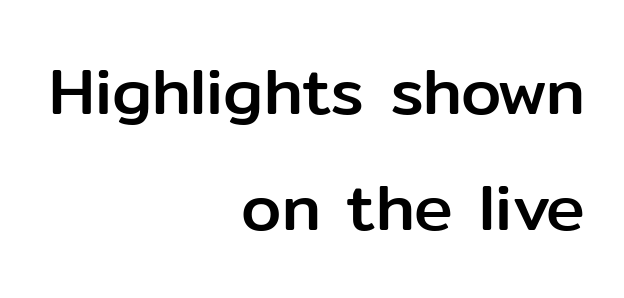
{"serif": "no", "italic": "no", "width": "normal", "stroke_contrast": "low", "x_height": "medium", "monospaced": "no", "underline": "no", "align": "right", "line_spacing_ratio": 1.79, "letter_spacing": "normal", "letter_spacing_em": 0.0, "glyph_px": 65}
